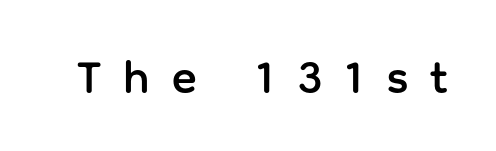
Letters rest on an invisible, unmarked baseline. Think of a printed novel: that variable character pitch is what you see here. The typography opts for an upright posture over an oblique one. These lines are composed in type without serifs. Compared with typical body copy, the letter spacing here is much looser.
